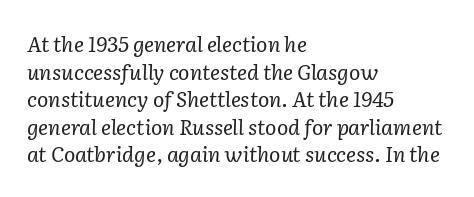
Here the glyphs are tracked normally, forming tight word shapes. Plain, unruled lines of type. The passage shown stacks its lines at a standard gap. The typography opts for an oblique posture over an upright one.
